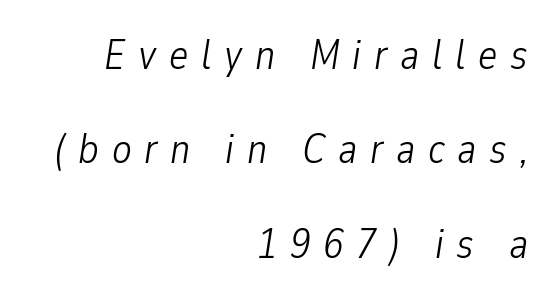
Think of a printed novel: that variable character pitch is what you see here. A clean baseline with only descenders dipping below it. Where is the straight margin? On the right. A light-to-regular cut is what we see here.
